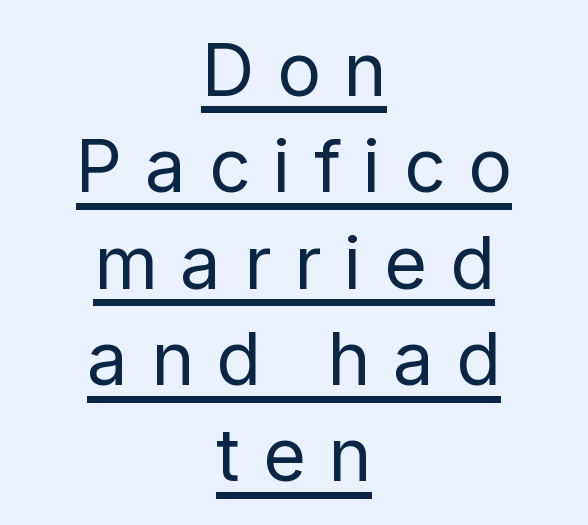
Q: Is the text bold? A: No.
Q: Is the text italic (slanted)? A: No, it is upright.
Q: Is the typeface a serif or a sans-serif typeface? A: Sans-serif.
Q: Is the text underlined? A: Yes.
Q: How is the paragraph aligned? A: Centered.
Q: Is the spacing between letters normal or unusually wide? A: Unusually wide.
Q: Is the spacing between lines tight, normal or loose? A: Normal.
Q: Width (condensed, normal, or wide)? A: Normal.
Q: Stroke contrast? A: Low.
Q: x-height? A: Medium.
Q: Monospaced? A: No.
